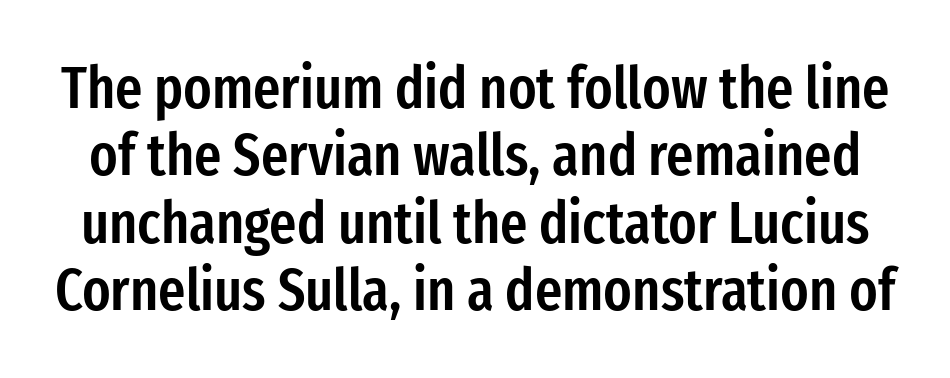
The image shows 59 px semibold, condensed sans-serif type, upright; set tight line spacing (1.14x), normal letter spacing, not underlined; low stroke contrast and a medium x-height.
